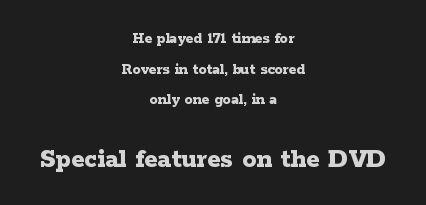
The image shows 28 px bold, wide serif type, upright; set centered, loose line spacing (1.92x), normal letter spacing, not underlined; the second (bottom) block is 1.75x larger; low stroke contrast and a medium x-height.
